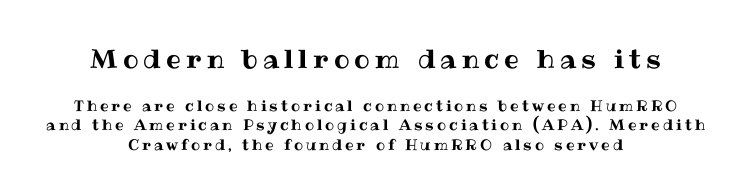
The image shows 26 px text type, upright; set centered, normal line spacing (1.3x), unusually wide letter spacing (+0.2 em), not underlined; the first (top) block is 1.73x larger.
